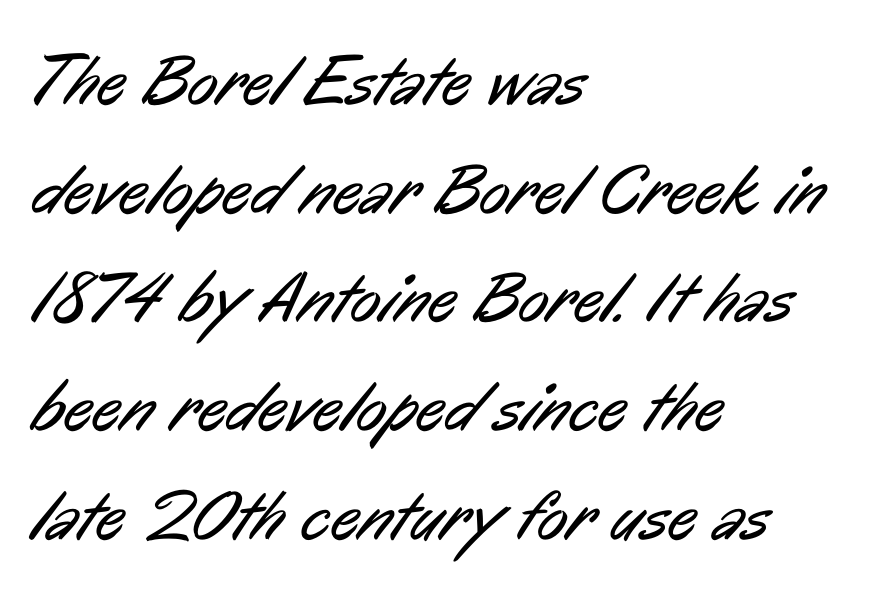
The image shows 71 px regular-weight, condensed sans-serif type; set left-aligned, normal line spacing (1.53x), normal letter spacing, not underlined; low stroke contrast and a medium x-height.
